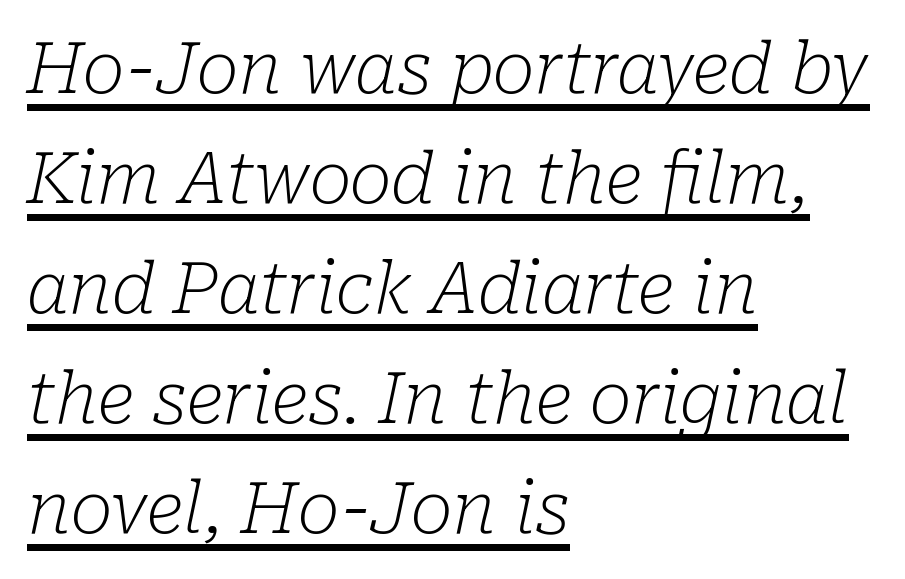
This is serif lettering, the kind often seen in printed books. It's the slanting kind of type. In terms of leading, this rendering sits right in the middle. Stem width sits at or under what a default text font uses. Typeset ragged right — the left edge is the straight one.
